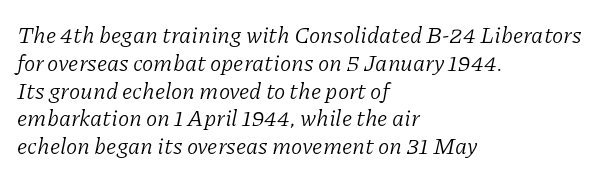
The image shows 23 px text type, italic (leaning right); set left-aligned, line spacing 1.21x, normal letter spacing, not underlined.
